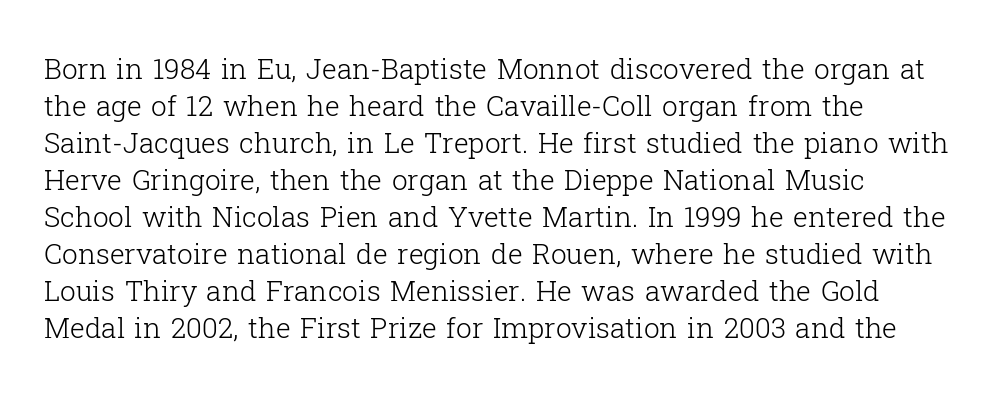
Q: Is the text bold? A: No.
Q: Is the text italic (slanted)? A: No, it is upright.
Q: Is the typeface a serif or a sans-serif typeface? A: Serif.
Q: Is the text underlined? A: No.
Q: How is the paragraph aligned? A: Left-aligned.
Q: Is the spacing between letters normal or unusually wide? A: Normal.
Q: Is the spacing between lines tight, normal or loose? A: Normal.
Q: Width (condensed, normal, or wide)? A: Normal.
Q: Stroke contrast? A: Low.
Q: x-height? A: Medium.
Q: Monospaced? A: No.
